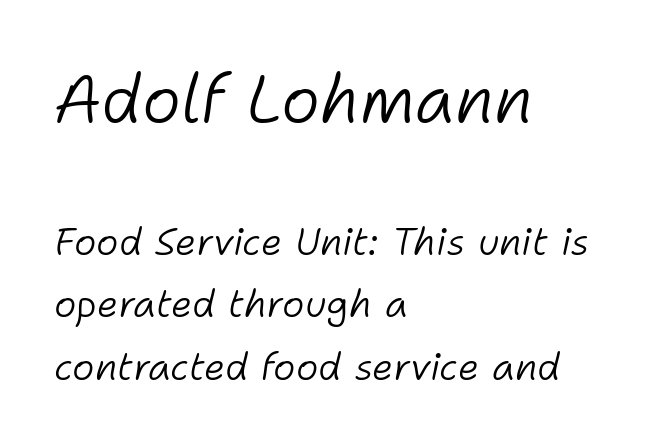
Leading matches the norm, producing a regular column. The axis of the letterforms is tilted away from vertical. No letter is thick-stroked: the sample isn't bold. You get the large type first, then a drop to smaller type. The zone under the glyphs is completely vacant.
